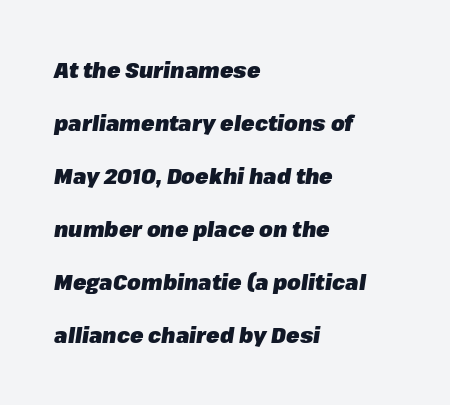
{"italic": "yes", "lean": "right", "slant_degrees": 8, "bold": "yes", "underline": "no", "align": "left", "line_spacing": "loose", "line_spacing_ratio": 2.41, "letter_spacing": "normal", "letter_spacing_em": 0.0, "glyph_px": 22}
